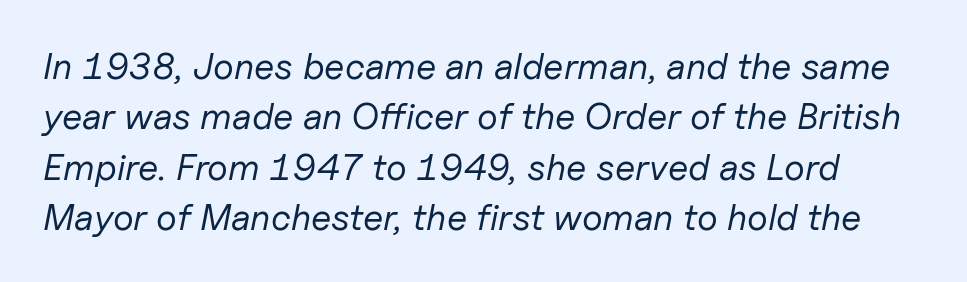
The image shows 37 px regular-weight type, italic (leaning right); set normal line spacing (1.36x), normal letter spacing, not underlined; low stroke contrast and a medium x-height.
